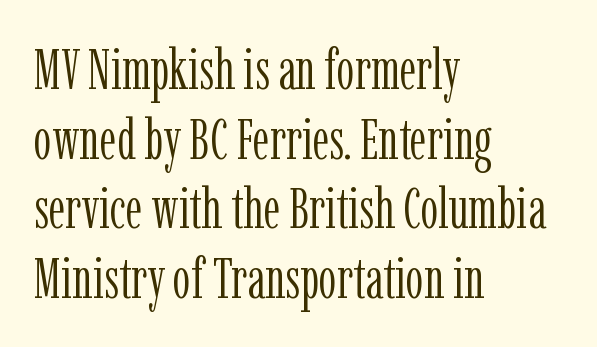
Note the varied advance widths — an 'i' is clearly narrower than an 'm'. Stroke mass is kept to a normal reading level or below. Plain, unruled lines of type. A typesetter would call this zero additional tracking. When letters stand straight like this, we call the style roman or upright. In CSS terms this would be text-align: left.
